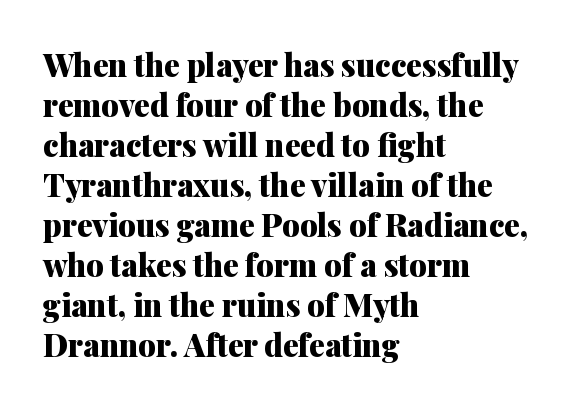
{"serif": "yes", "italic": "no", "bold": "yes", "weight": "heavy", "width": "normal", "stroke_contrast": "medium", "x_height": "medium", "monospaced": "no", "underline": "no", "align": "left", "line_spacing": "normal", "line_spacing_ratio": 1.29, "letter_spacing": "normal", "letter_spacing_em": 0.0, "glyph_px": 31}
